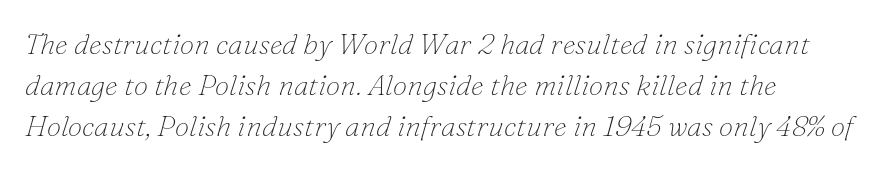
The image shows 29 px thin serif type, italic (leaning right); set normal line spacing (1.42x), normal letter spacing, not underlined; low stroke contrast and a small x-height.
